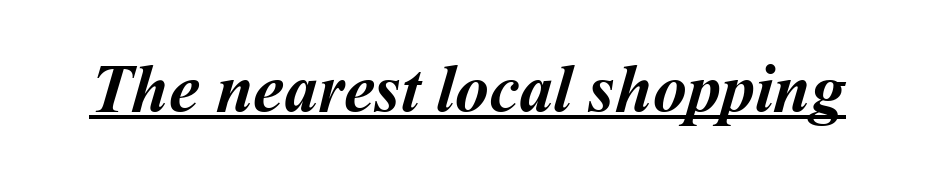
{"bold": "yes", "weight": "semibold", "width": "normal", "stroke_contrast": "medium", "x_height": "medium", "monospaced": "no", "underline": "yes", "letter_spacing": "normal", "letter_spacing_em": 0.0, "glyph_px": 68}
